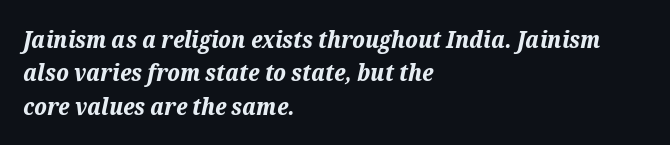
The image shows 23 px bold type, italic (leaning right); set left-aligned, normal line spacing (1.45x), normal letter spacing, not underlined.
